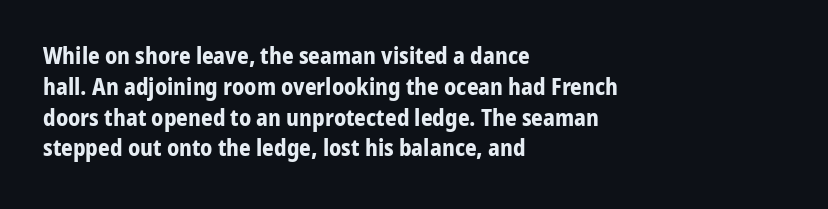
{"italic": "no", "bold": "yes", "underline": "no", "align": "left", "line_spacing": "normal", "line_spacing_ratio": 1.34, "letter_spacing": "normal", "letter_spacing_em": 0.0, "glyph_px": 23}
